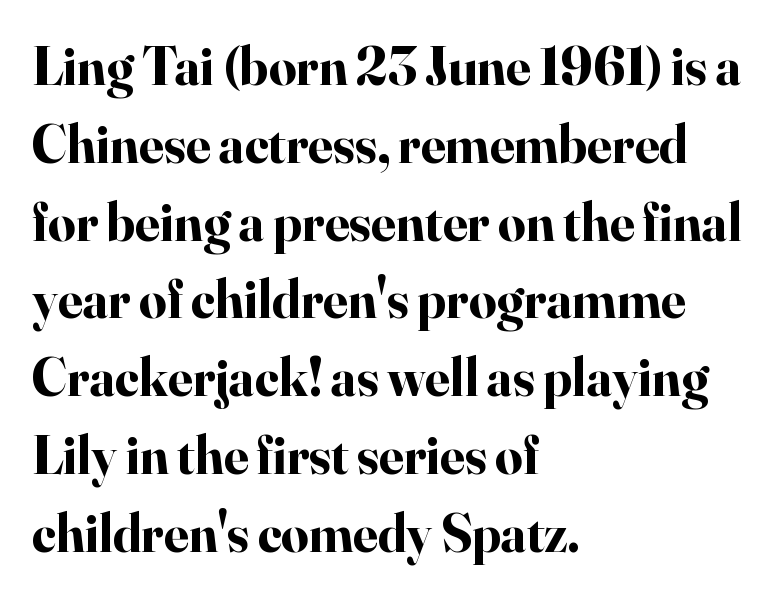
The image shows 54 px bold serif type, upright; set left-aligned, normal line spacing (1.44x), normal letter spacing, not underlined; high stroke contrast and a small x-height.
